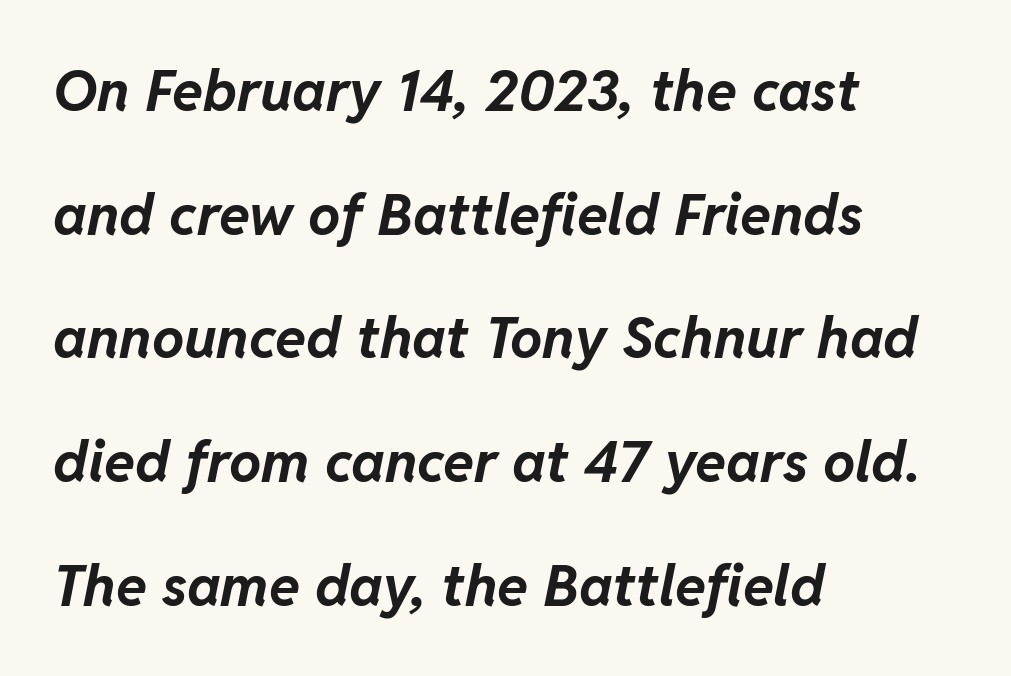
Q: Is the text bold? A: Yes.
Q: Is the text italic (slanted)? A: Yes, it leans right by about 11 degrees.
Q: Is the text underlined? A: No.
Q: How is the paragraph aligned? A: Left-aligned.
Q: Is the spacing between letters normal or unusually wide? A: Normal.
Q: Is the spacing between lines tight, normal or loose? A: Loose.
Q: Width (condensed, normal, or wide)? A: Normal.
Q: Stroke contrast? A: Low.
Q: x-height? A: Medium.
Q: Monospaced? A: No.
